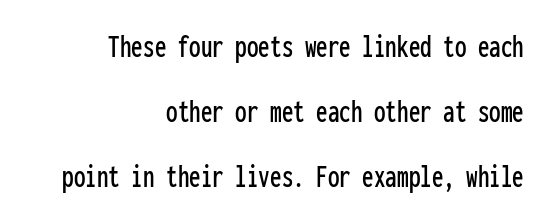
{"serif": "no", "italic": "no", "width": "condensed", "stroke_contrast": "low", "x_height": "medium", "monospaced": "yes", "underline": "no", "align": "right", "line_spacing": "loose", "line_spacing_ratio": 1.97, "letter_spacing": "normal", "letter_spacing_em": 0.0, "glyph_px": 33}
